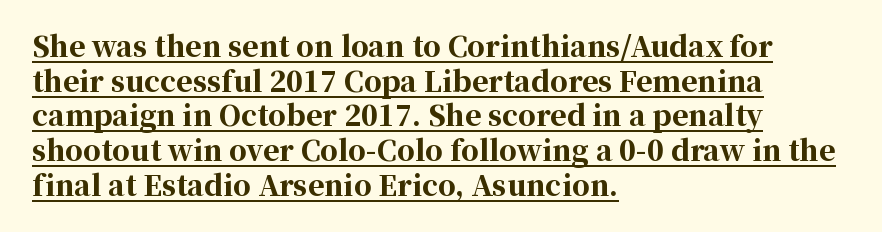
Quick note: not italic, upright. I'd describe the lettering as bold — thick and assertive. Is there an underline? Yes — a line sits under the letters. Honestly, the letter spacing is just normal — you wouldn't notice it. To sum up the face: it has serifs.
